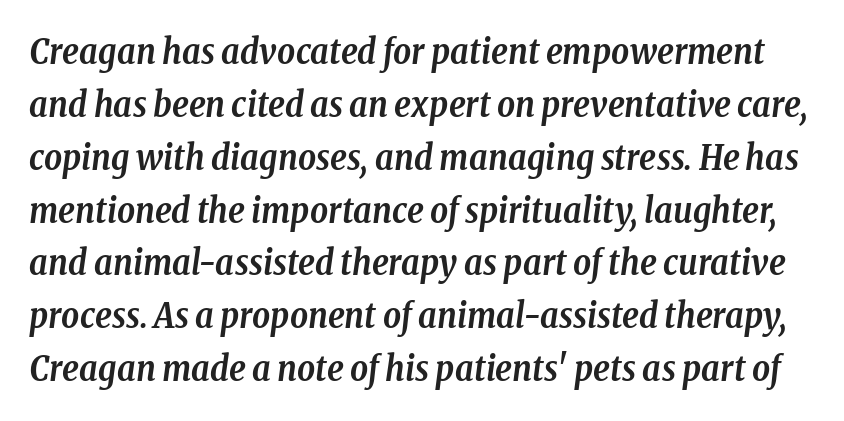
Here the glyphs are tracked normally, forming tight word shapes. Typographically, this falls in the serif category. Varying glyph widths throughout — classic text-font behaviour. Students, this is bold: see how much ink each stroke carries. These lines sit exactly where default settings would place them.
